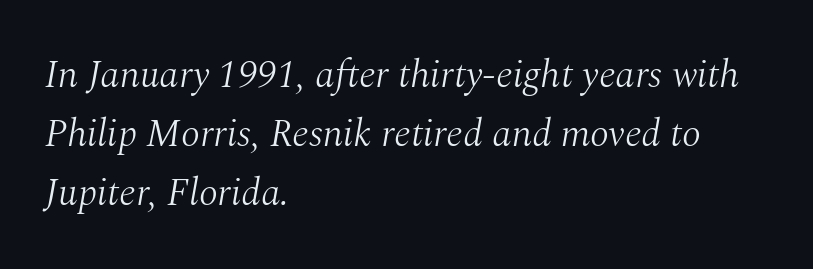
Q: Is the text bold? A: No.
Q: Is the text italic (slanted)? A: Yes, it leans right by about 10 degrees.
Q: Is the typeface a serif or a sans-serif typeface? A: Serif.
Q: Is the text underlined? A: No.
Q: How is the paragraph aligned? A: Left-aligned.
Q: Is the spacing between letters normal or unusually wide? A: Normal.
Q: Is the spacing between lines tight, normal or loose? A: Normal.
Q: Width (condensed, normal, or wide)? A: Normal.
Q: Stroke contrast? A: Medium.
Q: x-height? A: Medium.
Q: Monospaced? A: No.
